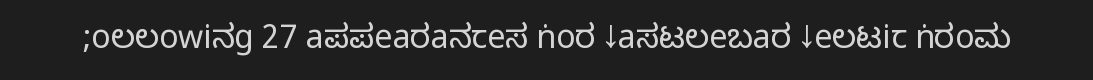
Q: Is the text italic (slanted)? A: No, it is upright.
Q: Is the typeface a serif or a sans-serif typeface? A: Sans-serif.
Q: Is the text underlined? A: No.
Q: Is the spacing between letters normal or unusually wide? A: Normal.
Q: Width (condensed, normal, or wide)? A: Condensed.
Q: Stroke contrast? A: Medium.
Q: Monospaced? A: No.
